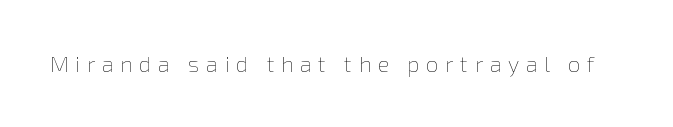
Q: Is the text bold? A: No.
Q: Is the text italic (slanted)? A: No, it is upright.
Q: Is the text underlined? A: No.
Q: Is the spacing between letters normal or unusually wide? A: Unusually wide.
